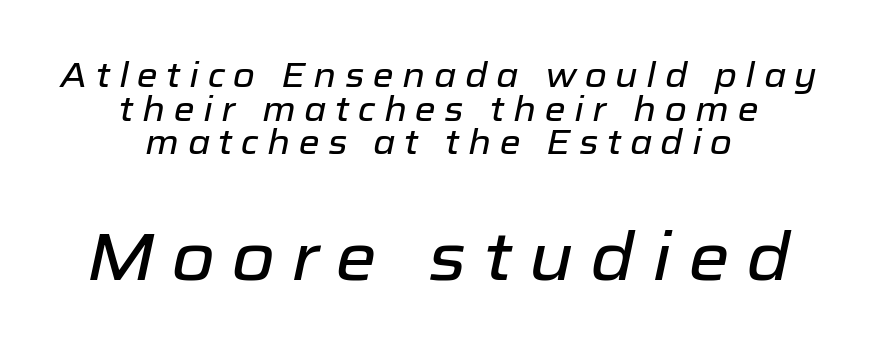
Closely set lines give the paragraph a compact silhouette. The space beneath each line is pristine and unruled. Notice how the stems are inclined rather than vertical — that's the hallmark of italics. The more generous point size was reserved for the lower chunk. You could not count columns in this text — the font is proportionally spaced.
